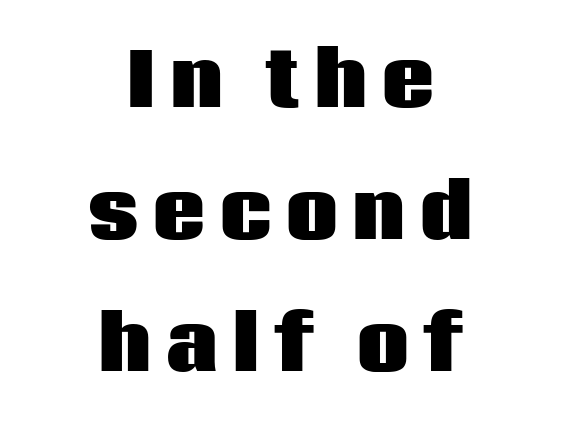
{"serif": "no", "italic": "no", "bold": "yes", "weight": "heavy", "width": "normal", "stroke_contrast": "low", "x_height": "large", "monospaced": "no", "underline": "no", "align": "center", "line_spacing_ratio": 1.81, "letter_spacing": "wide", "letter_spacing_em": 0.2, "glyph_px": 73}
